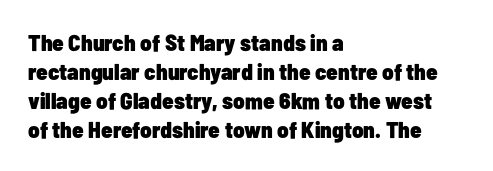
The typography opts for an upright posture over an oblique one. What weight is shown? A full bold with thick strokes. How would I describe the line gaps? Plain and ordinary. Each line starts at the same left margin while the right side varies.
